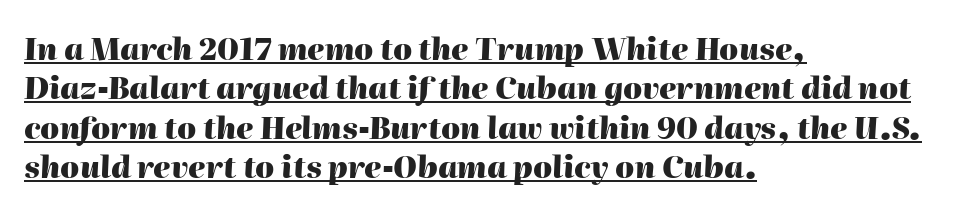
Q: Is the text bold? A: Yes.
Q: Is the text italic (slanted)? A: Yes, it leans right by about 2 degrees.
Q: Is the text underlined? A: Yes.
Q: How is the paragraph aligned? A: Left-aligned.
Q: Is the spacing between letters normal or unusually wide? A: Normal.
Q: Is the spacing between lines tight, normal or loose? A: Normal.
Q: Width (condensed, normal, or wide)? A: Normal.
Q: Stroke contrast? A: High.
Q: x-height? A: Medium.
Q: Monospaced? A: No.
